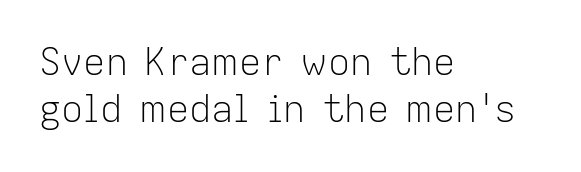
Q: Is the text bold? A: No.
Q: Is the text italic (slanted)? A: No, it is upright.
Q: Is the typeface a serif or a sans-serif typeface? A: Sans-serif.
Q: Is the text underlined? A: No.
Q: How is the paragraph aligned? A: Left-aligned.
Q: Is the spacing between letters normal or unusually wide? A: Normal.
Q: Is the spacing between lines tight, normal or loose? A: Normal.
Q: Width (condensed, normal, or wide)? A: Normal.
Q: Stroke contrast? A: Low.
Q: x-height? A: Medium.
Q: Monospaced? A: No.
